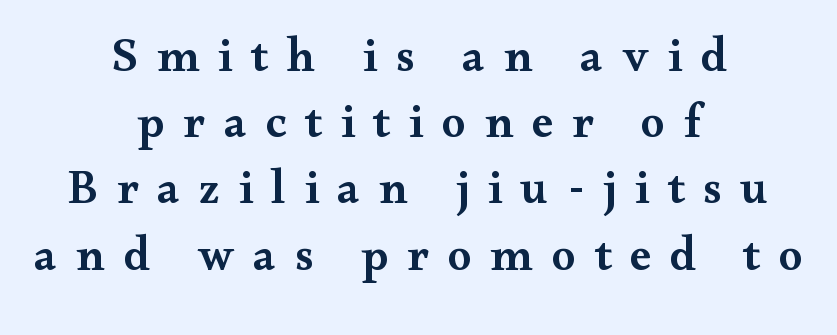
The image shows 48 px semibold, wide serif type, upright; set centered, normal line spacing (1.38x), unusually wide letter spacing (+0.39 em), not underlined; medium stroke contrast and a small x-height.
